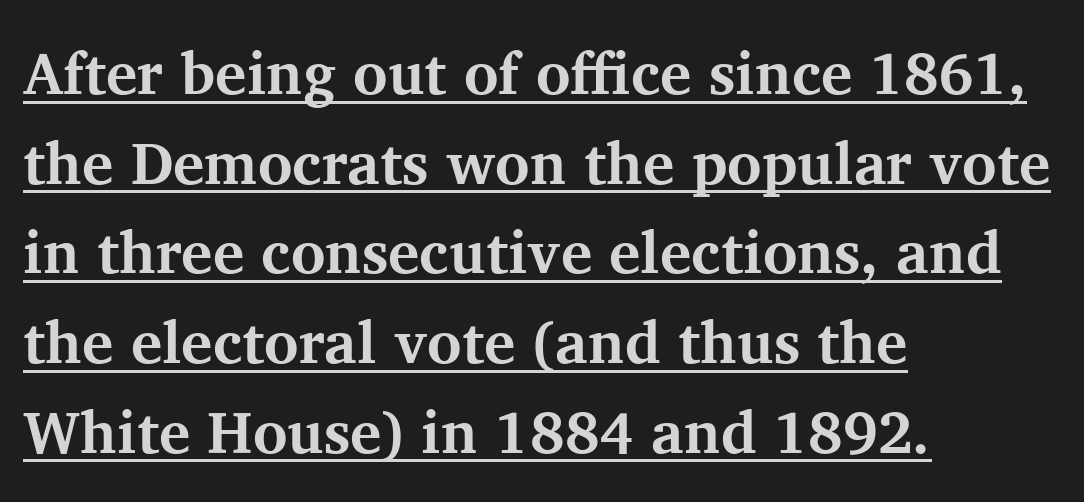
Between one letter and the next there's only the usual sliver of space. Yep, those are serifs on the letters. Do the letters lean? They stand straight. Is there much room between lines? A standard amount, neither cramped nor airy. Proportional: the letters do not fall into vertical columns.
